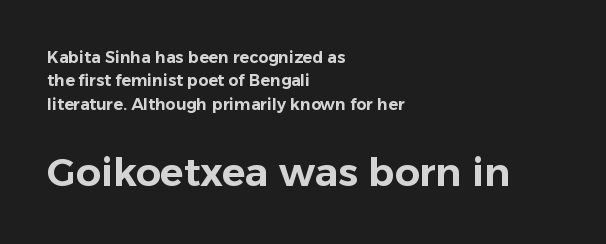
Q: Is the text italic (slanted)? A: No, it is upright.
Q: Is the typeface a serif or a sans-serif typeface? A: Sans-serif.
Q: Is the text underlined? A: No.
Q: How is the paragraph aligned? A: Left-aligned.
Q: Is the spacing between letters normal or unusually wide? A: Normal.
Q: Is the spacing between lines tight, normal or loose? A: Normal.
Q: Which block of text is set in a larger size, the first (top) or the second (bottom)? A: The second (bottom) one.
Q: Width (condensed, normal, or wide)? A: Normal.
Q: Stroke contrast? A: Low.
Q: x-height? A: Medium.
Q: Monospaced? A: No.
